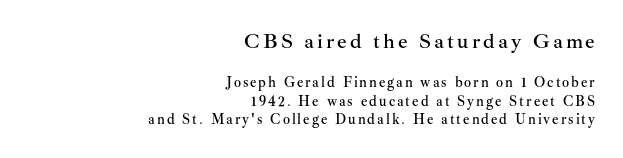
These lines were composed using upright roman letters. Quick note: interline space is typical. The paragraph shown leans on its right margin. The composition opens big and finishes small.
